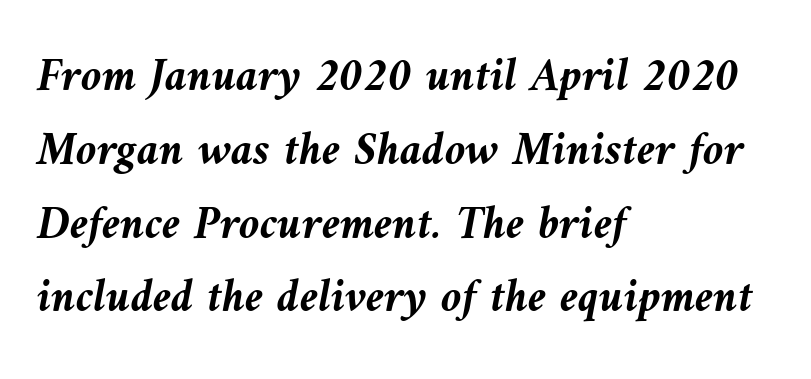
The image shows 47 px semibold type, italic (leaning left); set left-aligned, normal line spacing (1.57x), normal letter spacing, not underlined; medium stroke contrast and a medium x-height.
